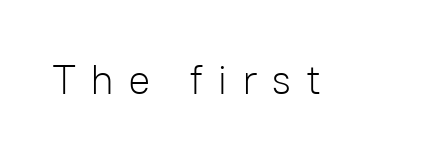
{"serif": "no", "italic": "no", "bold": "no", "weight": "light", "width": "normal", "stroke_contrast": "low", "x_height": "medium", "monospaced": "no", "underline": "no", "letter_spacing": "wide", "letter_spacing_em": 0.33, "glyph_px": 42}
